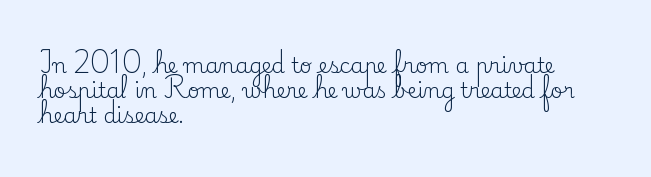
The image shows 21 px text type, upright; set left-aligned, line spacing 1.2x, normal letter spacing, not underlined.
